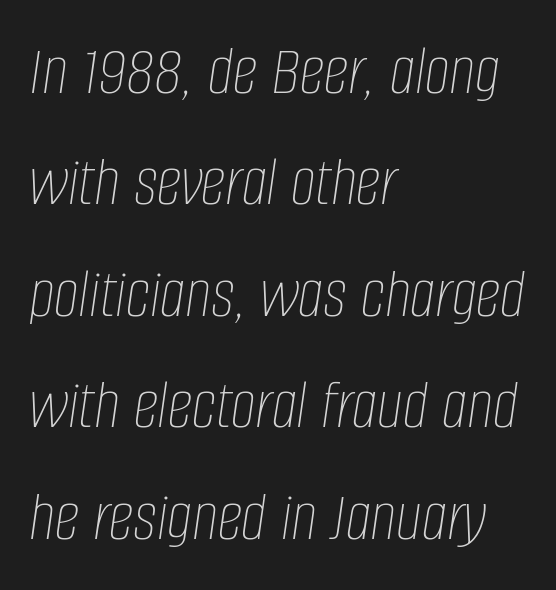
The image shows 71 px thin, condensed type, italic (leaning right); set left-aligned, normal line spacing (1.57x), normal letter spacing, not underlined; low stroke contrast and a large x-height.
